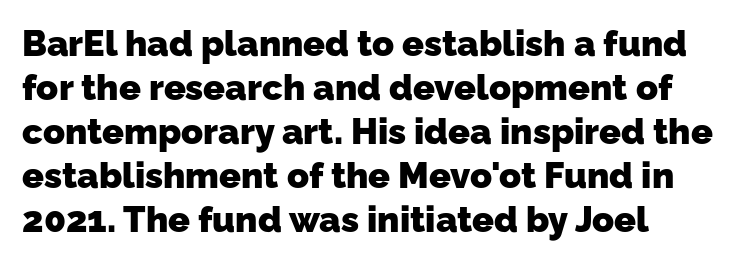
{"serif": "no", "bold": "yes", "weight": "heavy", "width": "normal", "stroke_contrast": "low", "x_height": "medium", "monospaced": "no", "underline": "no", "line_spacing_ratio": 1.22, "letter_spacing": "normal", "letter_spacing_em": 0.0, "glyph_px": 36}
